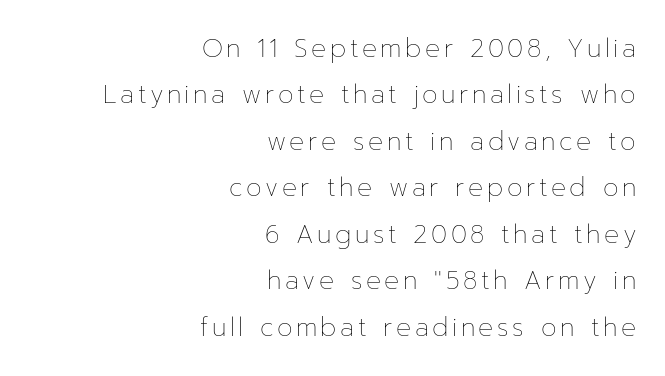
{"italic": "no", "bold": "no", "underline": "no", "align": "right", "line_spacing_ratio": 1.86, "glyph_px": 25}
